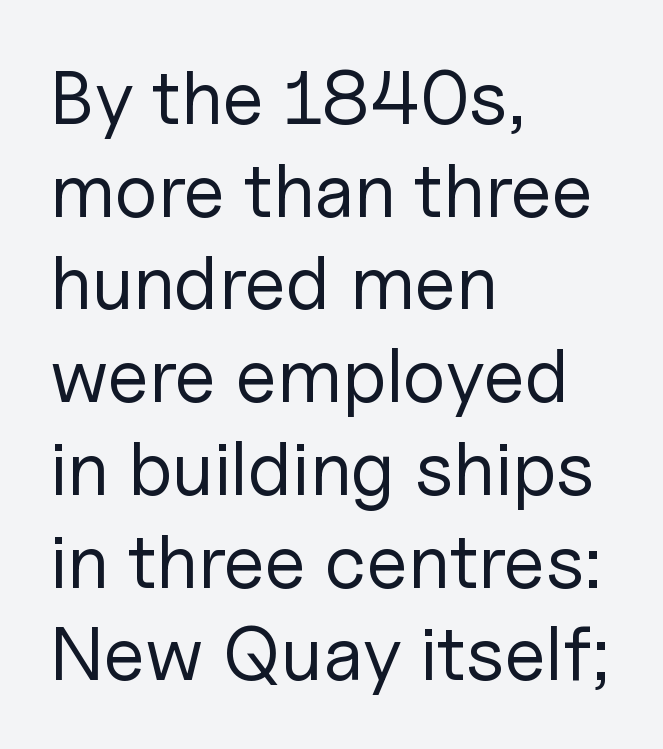
This sample has the flowing, uneven cadence of proportional lettering. A typesetter would mark this as roman, not italic. The lines in this sample share a left origin and differ only in where they stop. Compared with typical body copy, the letter spacing here is the same. Unmarked baselines from the first word to the last.
